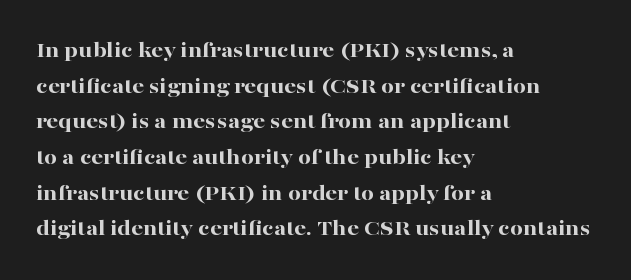
{"italic": "no", "bold": "yes", "underline": "no", "align": "left", "line_spacing": "normal", "line_spacing_ratio": 1.55, "letter_spacing": "normal", "letter_spacing_em": 0.0, "glyph_px": 23}
